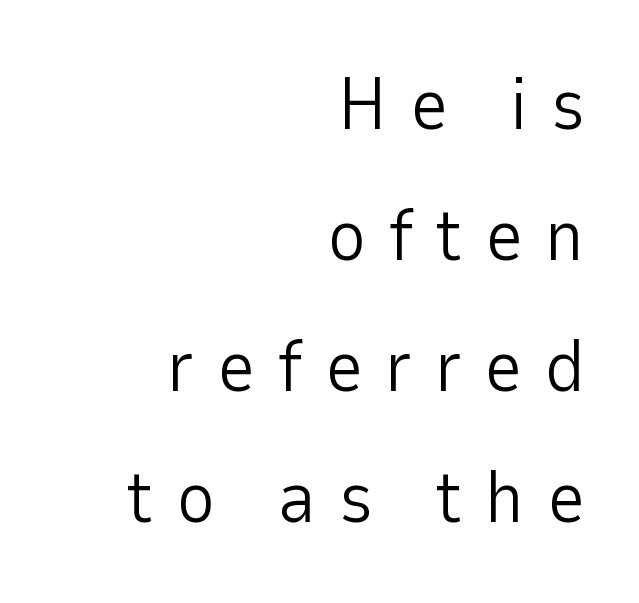
Q: Is the text bold? A: No.
Q: Is the text italic (slanted)? A: No, it is upright.
Q: Is the typeface a serif or a sans-serif typeface? A: Sans-serif.
Q: Is the text underlined? A: No.
Q: How is the paragraph aligned? A: Right-aligned.
Q: Is the spacing between letters normal or unusually wide? A: Unusually wide.
Q: Width (condensed, normal, or wide)? A: Normal.
Q: Stroke contrast? A: Low.
Q: x-height? A: Medium.
Q: Monospaced? A: No.
